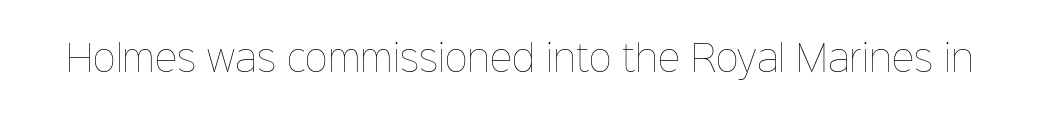
Q: Is the text bold? A: No.
Q: Is the text italic (slanted)? A: No, it is upright.
Q: Is the text underlined? A: No.
Q: Is the spacing between letters normal or unusually wide? A: Normal.
Q: Width (condensed, normal, or wide)? A: Normal.
Q: Stroke contrast? A: Low.
Q: x-height? A: Medium.
Q: Monospaced? A: No.
